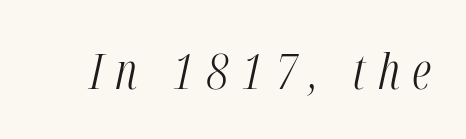
The image shows 50 px light, condensed type, italic (leaning right); set unusually wide letter spacing (+0.24 em), not underlined; medium stroke contrast and a medium x-height.
